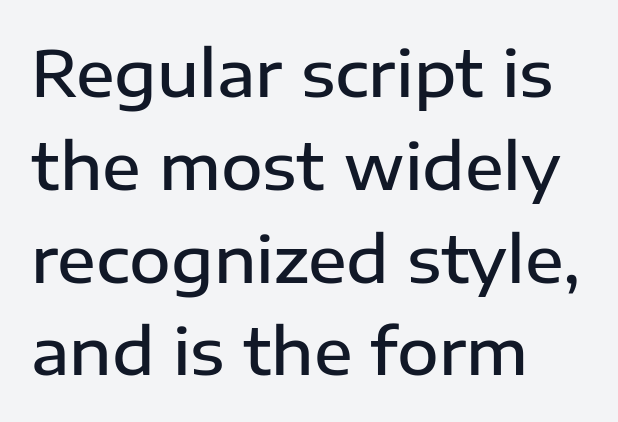
Q: Is the text bold? A: Semi-bold.
Q: Is the text italic (slanted)? A: No, it is upright.
Q: Is the typeface a serif or a sans-serif typeface? A: Sans-serif.
Q: Is the text underlined? A: No.
Q: How is the paragraph aligned? A: Left-aligned.
Q: Is the spacing between letters normal or unusually wide? A: Normal.
Q: Is the spacing between lines tight, normal or loose? A: Normal.
Q: Width (condensed, normal, or wide)? A: Normal.
Q: Stroke contrast? A: Low.
Q: x-height? A: Medium.
Q: Monospaced? A: No.
